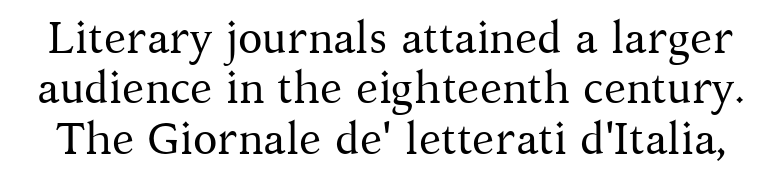
Q: Is the text bold? A: No.
Q: Is the text italic (slanted)? A: No, it is upright.
Q: Is the typeface a serif or a sans-serif typeface? A: Serif.
Q: Is the text underlined? A: No.
Q: Is the spacing between letters normal or unusually wide? A: Normal.
Q: Is the spacing between lines tight, normal or loose? A: Tight.
Q: Width (condensed, normal, or wide)? A: Normal.
Q: Stroke contrast? A: Medium.
Q: x-height? A: Medium.
Q: Monospaced? A: No.
